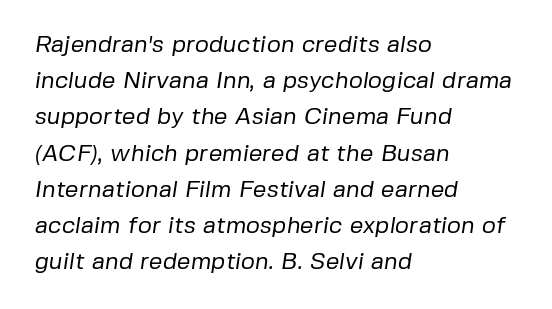
The foot of each line stays bare and open. Between one letter and the next there's only the usual sliver of space. The paragraph shown leans on its left margin. Whoever set this chose a conventional vertical rhythm. The strokes are not fattened; the text isn't bold.
